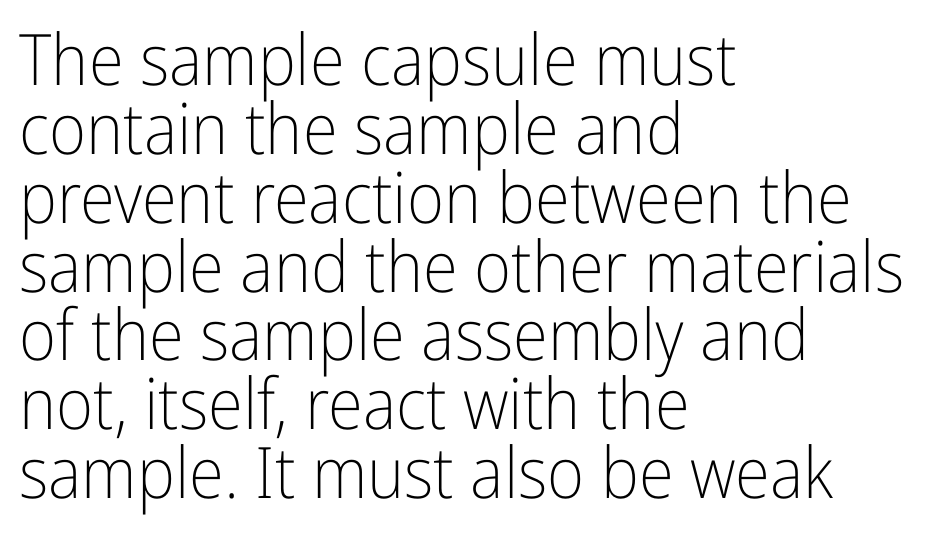
Q: Is the text bold? A: No.
Q: Is the text italic (slanted)? A: No, it is upright.
Q: Is the typeface a serif or a sans-serif typeface? A: Sans-serif.
Q: Is the text underlined? A: No.
Q: How is the paragraph aligned? A: Left-aligned.
Q: Is the spacing between letters normal or unusually wide? A: Normal.
Q: Is the spacing between lines tight, normal or loose? A: Tight.
Q: Width (condensed, normal, or wide)? A: Condensed.
Q: Stroke contrast? A: Low.
Q: x-height? A: Medium.
Q: Monospaced? A: No.
